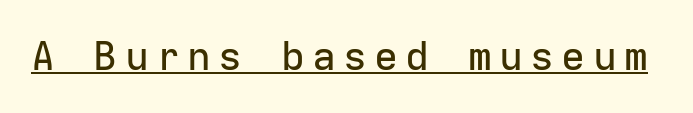
{"serif": "no", "italic": "no", "width": "normal", "stroke_contrast": "low", "x_height": "medium", "monospaced": "yes", "underline": "yes", "glyph_px": 40}
